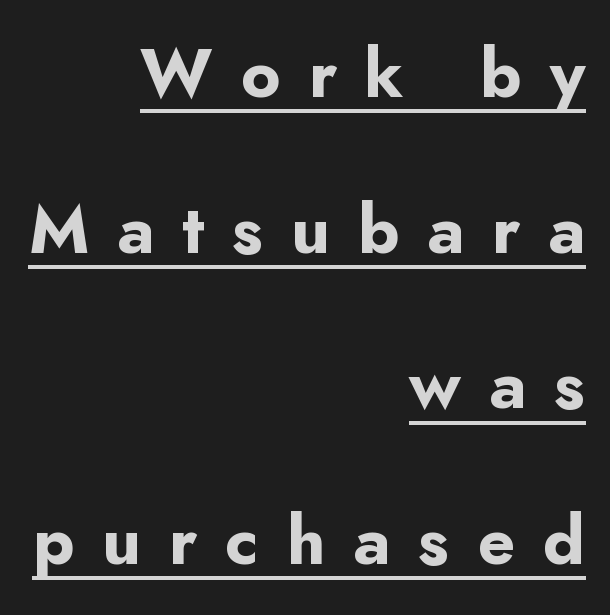
The image shows 68 px bold sans-serif type, upright; set right-aligned, loose line spacing (2.29x), unusually wide letter spacing (+0.41 em), underlined; low stroke contrast and a small x-height.
